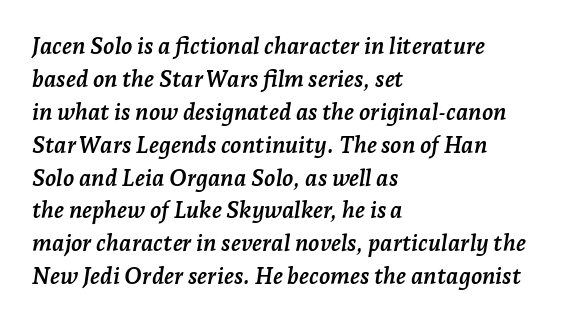
{"italic": "yes", "lean": "right", "slant_degrees": 7, "bold": "yes", "underline": "no", "align": "left", "line_spacing": "normal", "line_spacing_ratio": 1.43, "letter_spacing": "normal", "letter_spacing_em": 0.0, "glyph_px": 23}
